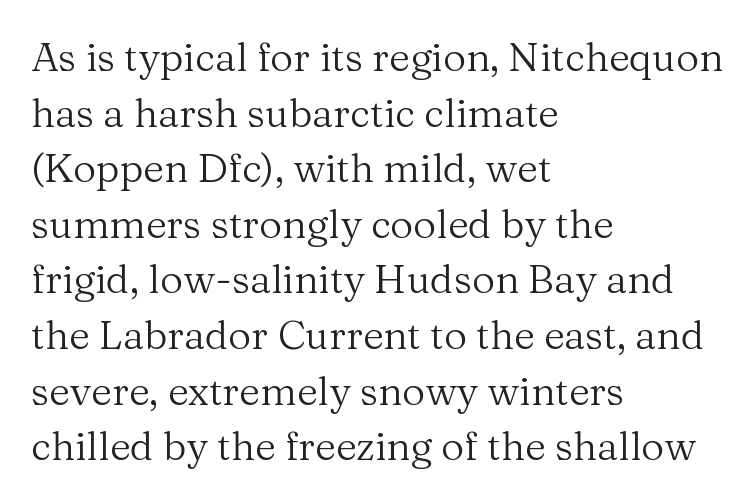
Q: Is the text bold? A: No.
Q: Is the text italic (slanted)? A: No, it is upright.
Q: Is the typeface a serif or a sans-serif typeface? A: Serif.
Q: Is the text underlined? A: No.
Q: How is the paragraph aligned? A: Left-aligned.
Q: Is the spacing between letters normal or unusually wide? A: Normal.
Q: Is the spacing between lines tight, normal or loose? A: Normal.
Q: Width (condensed, normal, or wide)? A: Normal.
Q: Stroke contrast? A: Medium.
Q: x-height? A: Medium.
Q: Monospaced? A: No.
